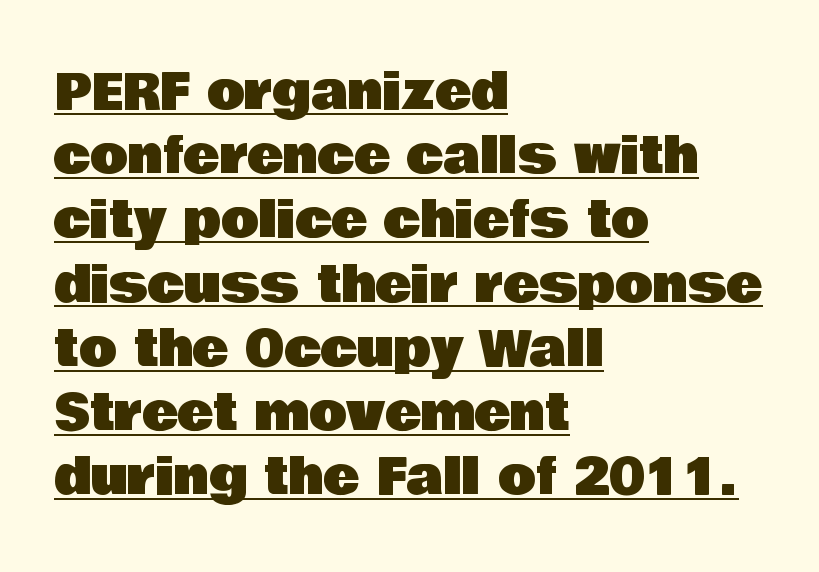
The image shows 49 px sans-serif type, upright; set left-aligned, normal line spacing (1.31x), normal letter spacing, underlined; low stroke contrast and a large x-height.
